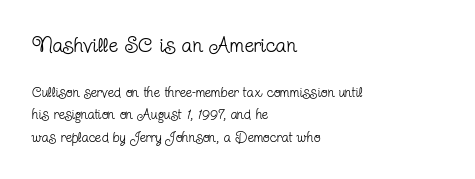
{"italic": "no", "bold": "no", "underline": "no", "align": "left", "line_spacing": "normal", "line_spacing_ratio": 1.61, "letter_spacing": "normal", "letter_spacing_em": 0.0, "larger_block": "first", "size_ratio": 1.5, "glyph_px": 21}
